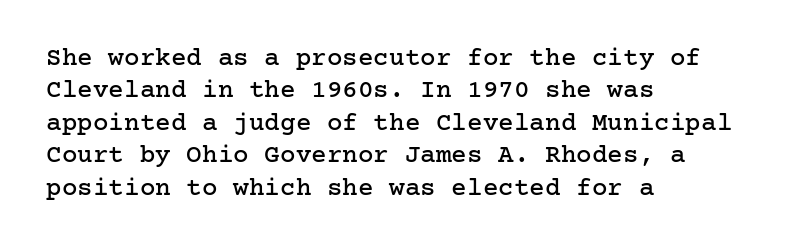
Q: Is the text italic (slanted)? A: No, it is upright.
Q: Is the text underlined? A: No.
Q: How is the paragraph aligned? A: Left-aligned.
Q: Is the spacing between letters normal or unusually wide? A: Normal.
Q: Is the spacing between lines tight, normal or loose? A: Normal.
